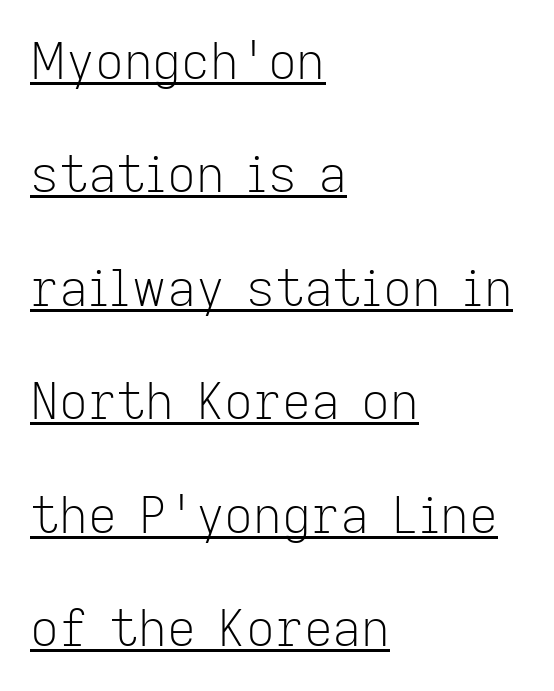
Between one letter and the next there's only the usual sliver of space. No feet cap the strokes, marking this as sans-serif type. These lines stack with their left ends in a neat column. The space between consecutive lines is lavish. These glyphs show unthickened strokes, regular width or finer. Like a heading marked for emphasis, these lines bear an underscore.
